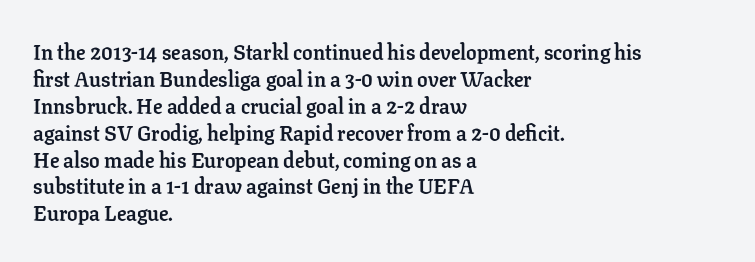
{"italic": "no", "bold": "yes", "underline": "no", "align": "left", "line_spacing": "normal", "line_spacing_ratio": 1.28, "letter_spacing": "normal", "letter_spacing_em": 0.0, "glyph_px": 21}
